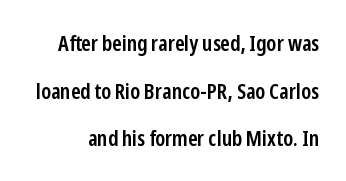
{"italic": "no", "bold": "semi", "underline": "no", "line_spacing": "loose", "line_spacing_ratio": 2.16, "letter_spacing": "normal", "letter_spacing_em": 0.0, "glyph_px": 22}
